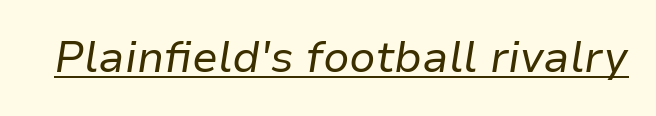
Italic: yes, the glyphs are oblique. A typographer would call this underscored text. Compared with typical body copy, the letter spacing here is the same. Compared with a typical body face, this is equally light or lighter still.
